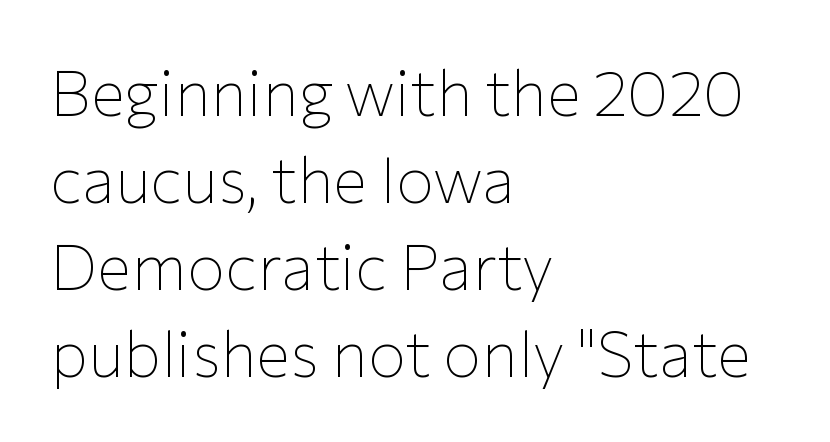
Each new line begins a customary step beneath the previous one. Alignment: flush left. Character widths vary here, with narrow letters taking less room than wide ones. Ascenders rise straight up at ninety degrees.
